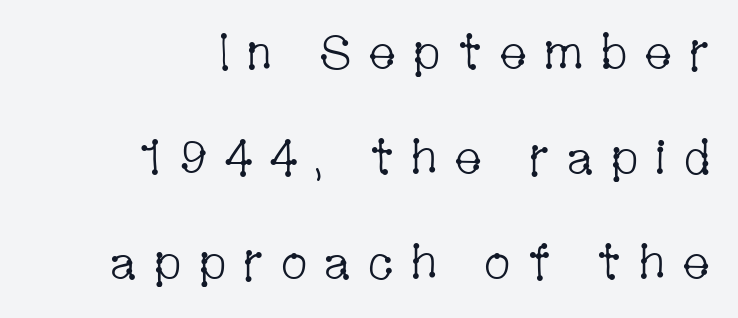
Q: Is the text bold? A: No.
Q: Is the text italic (slanted)? A: No, it is upright.
Q: Is the typeface a serif or a sans-serif typeface? A: Serif.
Q: Is the text underlined? A: No.
Q: How is the paragraph aligned? A: Right-aligned.
Q: Is the spacing between letters normal or unusually wide? A: Unusually wide.
Q: Is the spacing between lines tight, normal or loose? A: Loose.
Q: Width (condensed, normal, or wide)? A: Condensed.
Q: Stroke contrast? A: Low.
Q: x-height? A: Medium.
Q: Monospaced? A: No.
